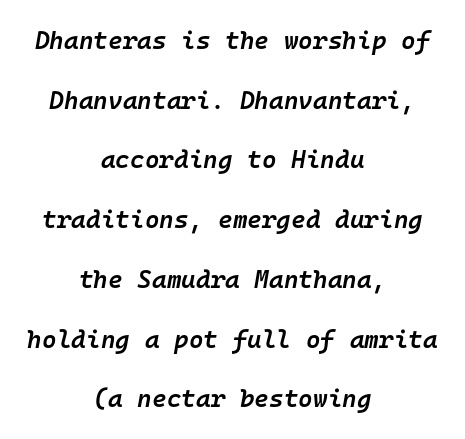
A bit beefed up — I'd call it semibold rather than bold. The block of text is sparse from top to bottom, with ample space between rows. The lettering tilts uniformly, giving the passage an italic look. Any mark beneath the type? The region is blank. Visually the block forms a symmetrical silhouette, jagged on both flanks. Caption: standard tracking, unaltered.
